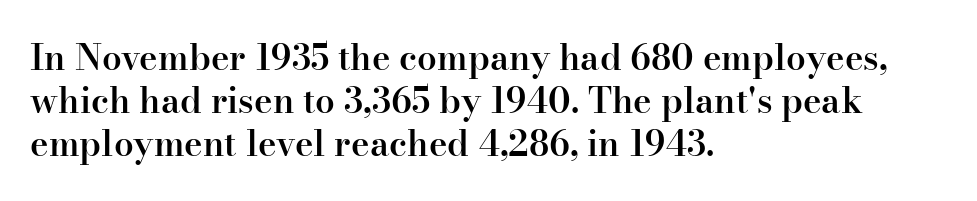
{"serif": "yes", "italic": "no", "bold": "semi", "weight": "semibold", "width": "normal", "stroke_contrast": "high", "x_height": "small", "monospaced": "no", "underline": "no", "align": "left", "line_spacing_ratio": 1.23, "letter_spacing": "normal", "letter_spacing_em": 0.0, "glyph_px": 35}
